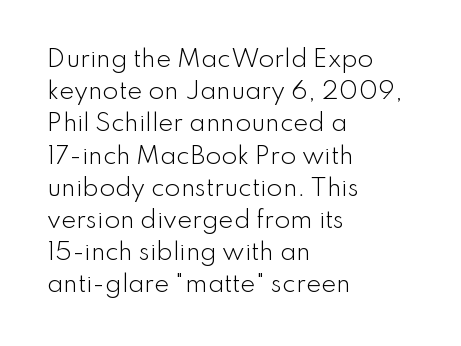
Regarding leading, the lines here are spaced in the standard way. The setting favours the left margin, as ordinary paragraphs usually do. The typeface has the unassuming heft of standard copy or less. The tracking reads as untouched default to a designer's eye. Type without underlining. Vertical strokes here are truly vertical.
